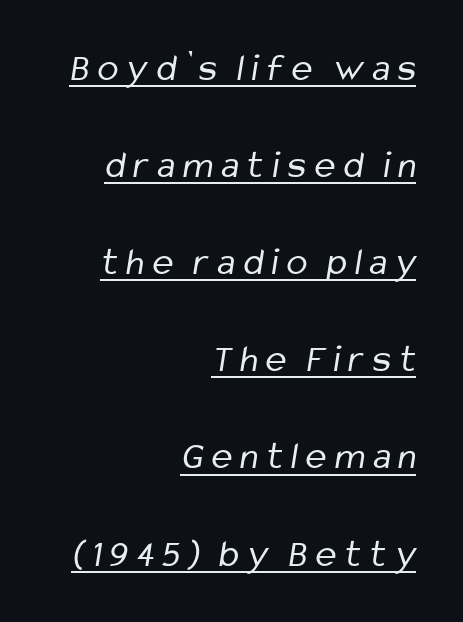
The image shows 39 px regular-weight, condensed sans-serif type; set right-aligned, loose line spacing (2.49x), unusually wide letter spacing (+0.21 em), underlined; low stroke contrast and a medium x-height.
